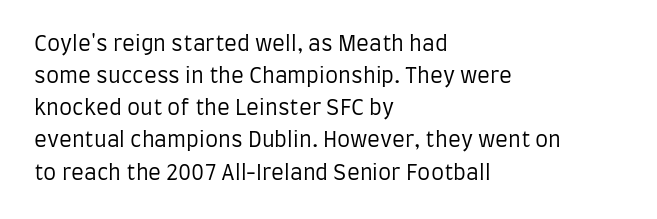
{"italic": "no", "bold": "no", "underline": "no", "align": "left", "line_spacing": "normal", "line_spacing_ratio": 1.53, "letter_spacing": "normal", "letter_spacing_em": 0.0, "glyph_px": 21}
